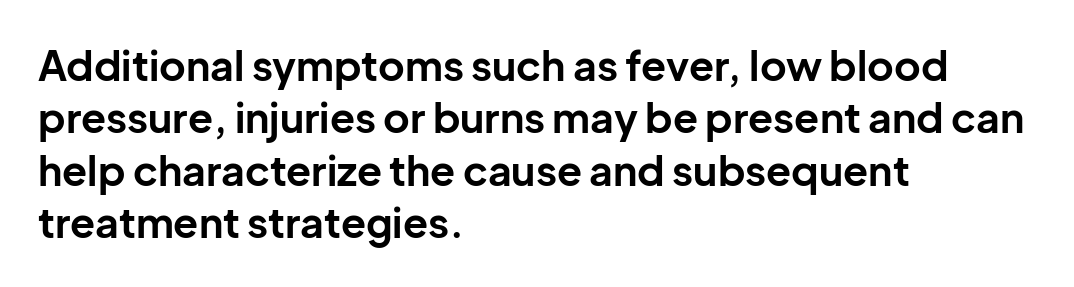
Q: Is the text bold? A: Yes.
Q: Is the text italic (slanted)? A: No, it is upright.
Q: Is the typeface a serif or a sans-serif typeface? A: Sans-serif.
Q: Is the text underlined? A: No.
Q: How is the paragraph aligned? A: Left-aligned.
Q: Is the spacing between letters normal or unusually wide? A: Normal.
Q: Is the spacing between lines tight, normal or loose? A: Normal.
Q: Width (condensed, normal, or wide)? A: Normal.
Q: Stroke contrast? A: Low.
Q: x-height? A: Medium.
Q: Monospaced? A: No.
